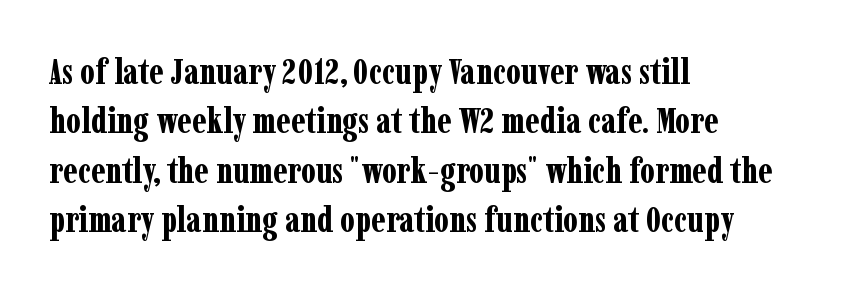
The image shows 36 px bold, condensed serif type, upright; set left-aligned, normal line spacing (1.37x), normal letter spacing, not underlined; low stroke contrast and a medium x-height.
